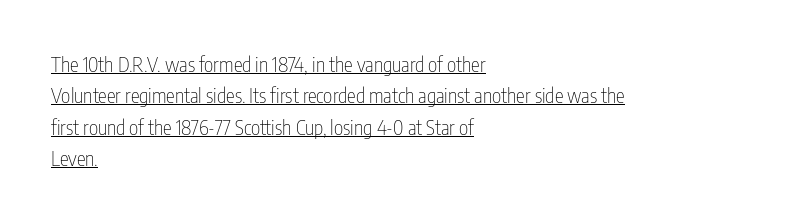
The image shows 20 px text type, upright; set left-aligned, normal line spacing (1.57x), normal letter spacing, underlined.
